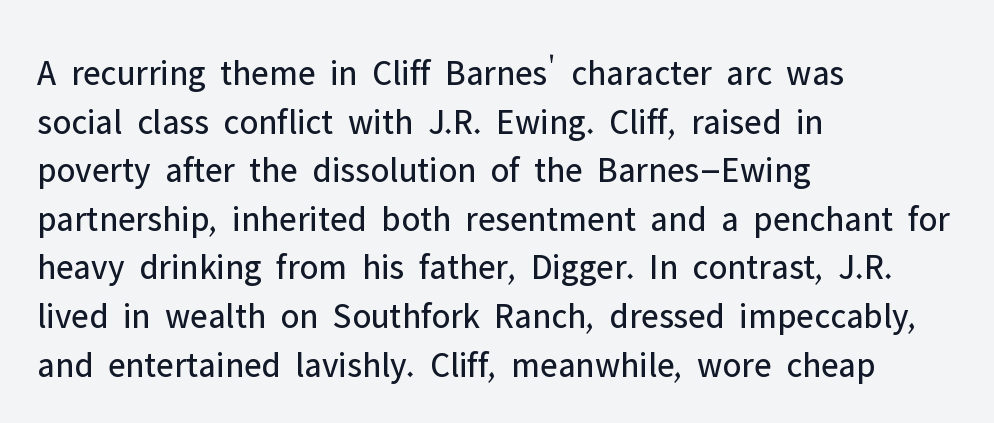
The image shows 36 px regular-weight sans-serif type, upright; set left-aligned, normal line spacing (1.35x), normal letter spacing, not underlined; low stroke contrast and a medium x-height.
